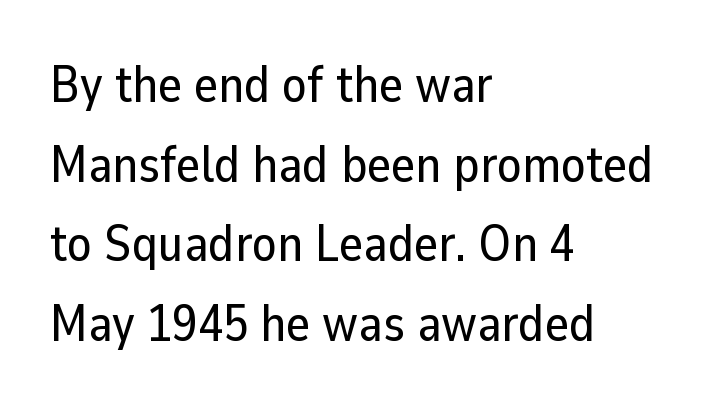
Q: Is the text italic (slanted)? A: No, it is upright.
Q: Is the typeface a serif or a sans-serif typeface? A: Sans-serif.
Q: Is the text underlined? A: No.
Q: How is the paragraph aligned? A: Left-aligned.
Q: Is the spacing between letters normal or unusually wide? A: Normal.
Q: Is the spacing between lines tight, normal or loose? A: Normal.
Q: Width (condensed, normal, or wide)? A: Normal.
Q: Stroke contrast? A: Low.
Q: x-height? A: Medium.
Q: Monospaced? A: No.
